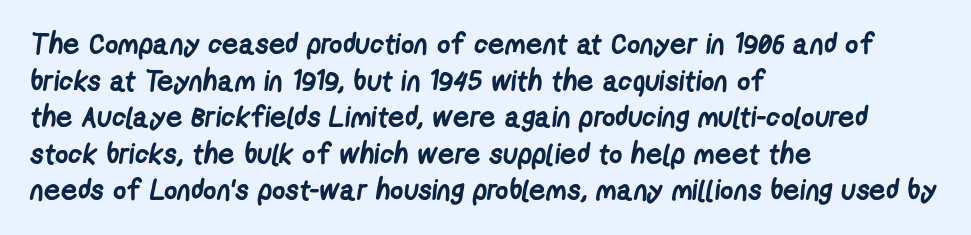
A bare baseline throughout the passage. Does extra space separate the letters? No, they use regular spacing. The glyphs in this specimen are sans serif. The compositor pushed each line to the left boundary.
